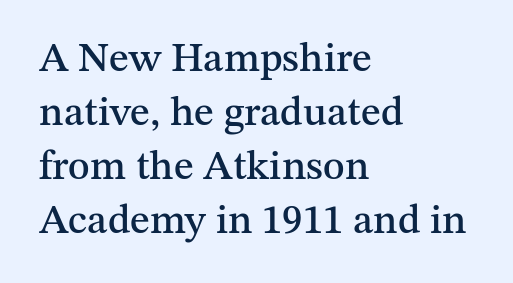
The image shows 41 px serif type, upright; set left-aligned, normal line spacing (1.32x), normal letter spacing, not underlined; medium stroke contrast and a medium x-height.
